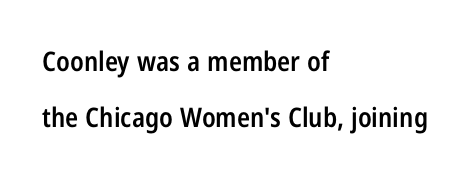
Heft: intermediate — a semibold. These lines keep a tight, regular rhythm from letter to letter. Caption: multi-line text, flush left, ragged right. Reading down the column, the eye jumps a long way to each next line. Just letters on the line, the space beneath them empty.
